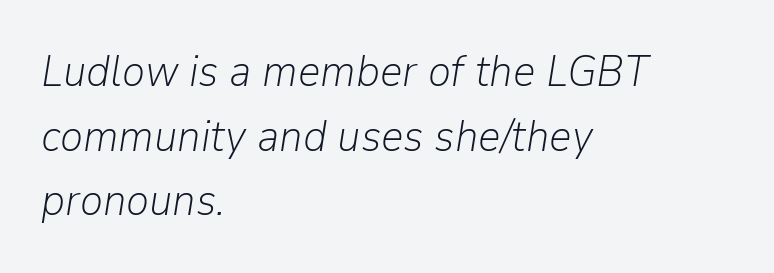
Q: Is the text bold? A: No.
Q: Is the text italic (slanted)? A: Yes, it leans right by about 9 degrees.
Q: Is the text underlined? A: No.
Q: How is the paragraph aligned? A: Left-aligned.
Q: Is the spacing between letters normal or unusually wide? A: Normal.
Q: Is the spacing between lines tight, normal or loose? A: Normal.
Q: Width (condensed, normal, or wide)? A: Normal.
Q: Stroke contrast? A: Low.
Q: x-height? A: Medium.
Q: Monospaced? A: No.
